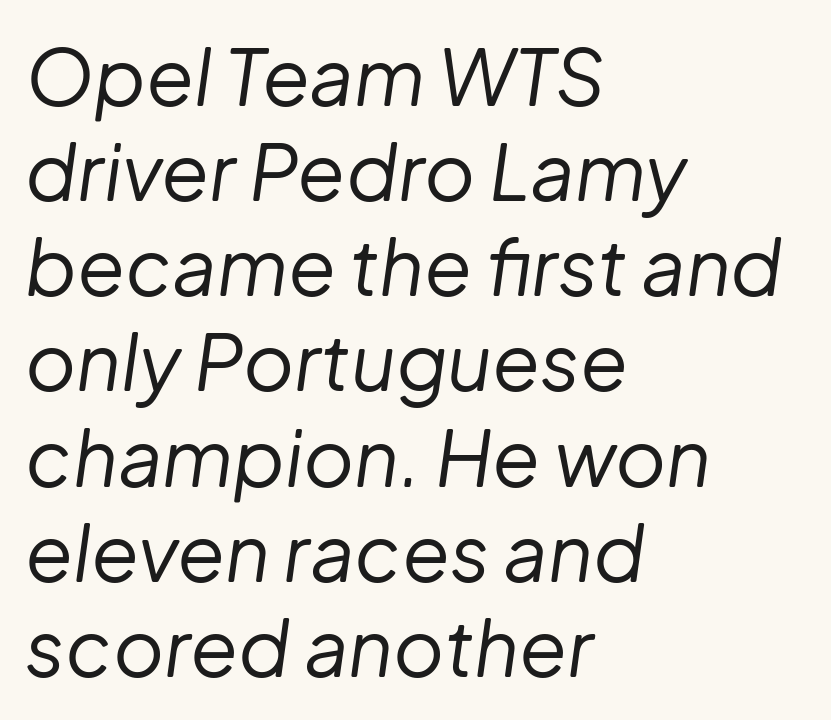
The weight tops out at a normal text grade. Words appear dense and cohesive because spacing is normal. Rule under the text: the space is simply empty. This rendering uses left alignment, leaving the right contour irregular.
